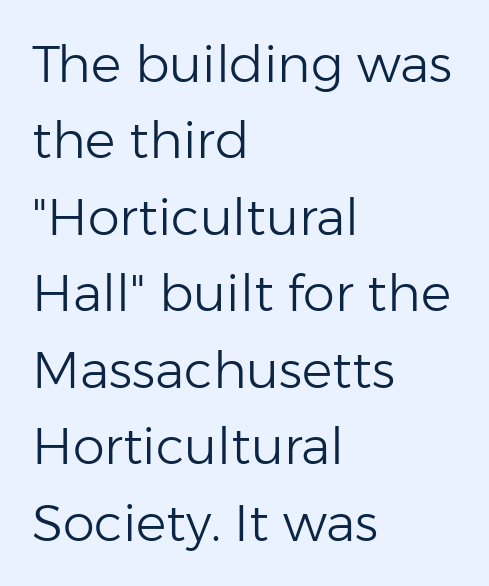
The image shows 51 px light sans-serif type, upright; set left-aligned, normal line spacing (1.5x), normal letter spacing, not underlined; low stroke contrast and a medium x-height.
